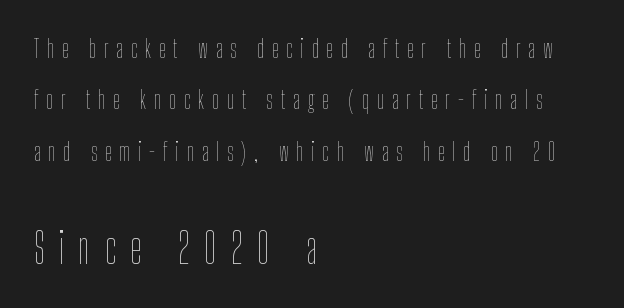
Q: Is the text bold? A: No.
Q: Is the text italic (slanted)? A: No, it is upright.
Q: Is the text underlined? A: No.
Q: How is the paragraph aligned? A: Left-aligned.
Q: Is the spacing between letters normal or unusually wide? A: Unusually wide.
Q: Is the spacing between lines tight, normal or loose? A: Loose.
Q: Which block of text is set in a larger size, the first (top) or the second (bottom)? A: The second (bottom) one.
Q: Width (condensed, normal, or wide)? A: Condensed.
Q: Stroke contrast? A: Low.
Q: x-height? A: Medium.
Q: Monospaced? A: No.
